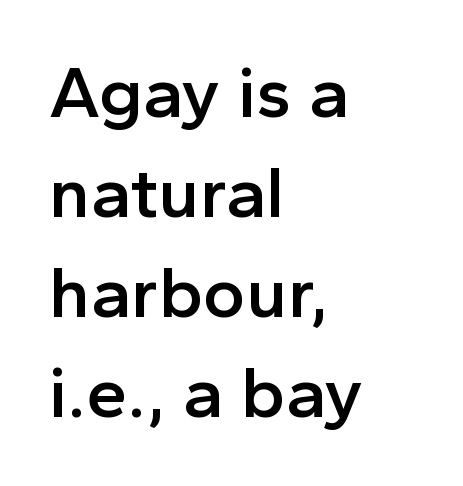
The image shows 73 px semibold sans-serif type, upright; set left-aligned, normal line spacing (1.37x), normal letter spacing, not underlined; a medium x-height.
